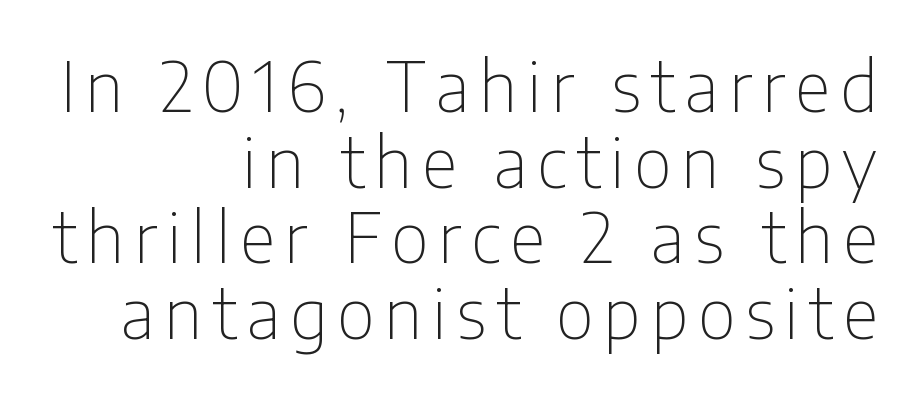
{"serif": "no", "italic": "no", "bold": "no", "weight": "thin", "width": "condensed", "stroke_contrast": "low", "x_height": "medium", "monospaced": "no", "underline": "no", "align": "right", "line_spacing": "tight", "line_spacing_ratio": 1.08, "glyph_px": 70}
